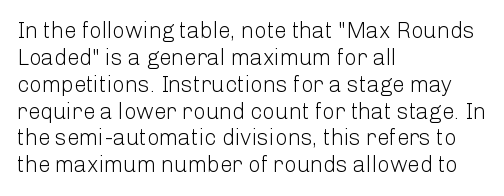
The image shows 22 px text type, upright; set left-aligned, line spacing 1.22x, normal letter spacing, not underlined.
